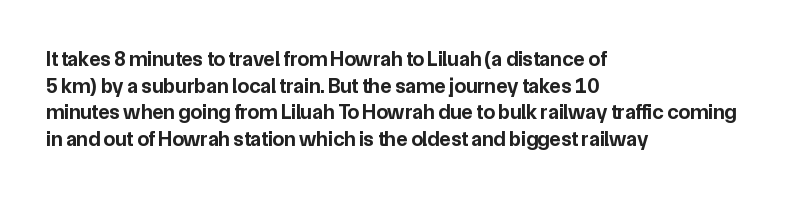
The image shows 21 px bold type, upright; set left-aligned, normal line spacing (1.27x), normal letter spacing, not underlined.
